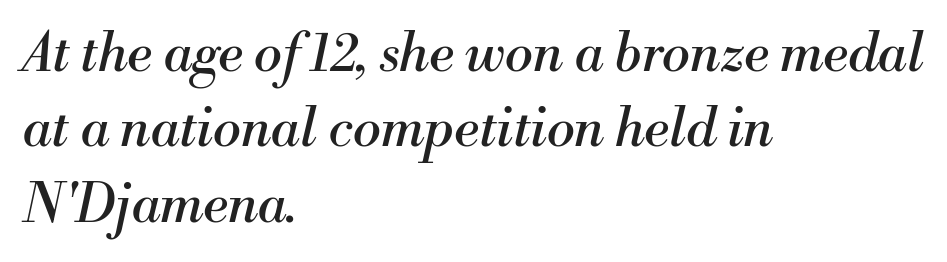
Q: Is the text bold? A: No.
Q: Is the text italic (slanted)? A: Yes, it leans right by about 13 degrees.
Q: Is the typeface a serif or a sans-serif typeface? A: Serif.
Q: Is the text underlined? A: No.
Q: How is the paragraph aligned? A: Left-aligned.
Q: Is the spacing between letters normal or unusually wide? A: Normal.
Q: Is the spacing between lines tight, normal or loose? A: Normal.
Q: Width (condensed, normal, or wide)? A: Normal.
Q: Stroke contrast? A: Medium.
Q: x-height? A: Small.
Q: Monospaced? A: No.
